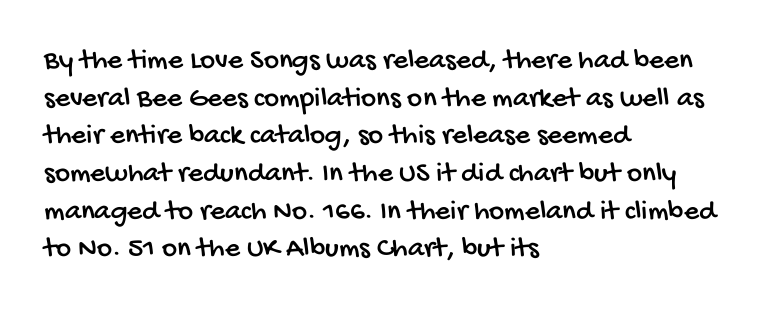
The image shows 29 px condensed sans-serif type; set left-aligned, normal line spacing (1.3x), normal letter spacing, not underlined; low stroke contrast and a large x-height.
